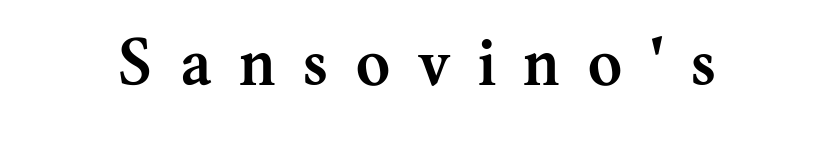
Q: Is the text bold? A: Yes.
Q: Is the text italic (slanted)? A: No, it is upright.
Q: Is the typeface a serif or a sans-serif typeface? A: Serif.
Q: Is the text underlined? A: No.
Q: Is the spacing between letters normal or unusually wide? A: Unusually wide.
Q: Width (condensed, normal, or wide)? A: Normal.
Q: Stroke contrast? A: Medium.
Q: x-height? A: Medium.
Q: Monospaced? A: No.
